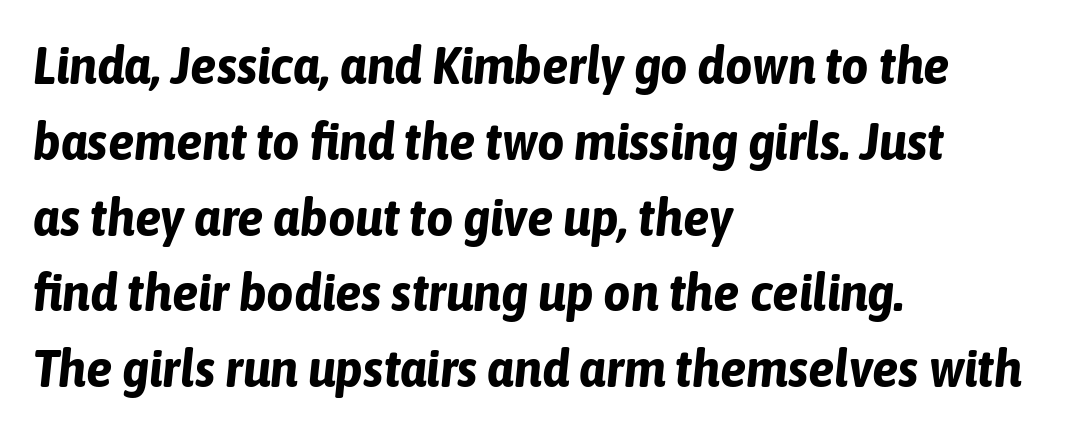
The image shows 53 px bold, condensed type, italic (leaning right); set left-aligned, normal line spacing (1.43x), normal letter spacing, not underlined; low stroke contrast and a medium x-height.
